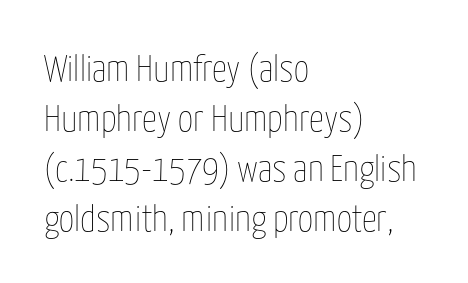
A typesetter would mark this as roman, not italic. The gaps between neighbouring characters are ordinary and unremarkable. This block has exactly the height ordinary leading produces. Stroke thickness stays within the range of a standard reading face or lighter. The letters advance in unequal steps, a hallmark of proportional type.
